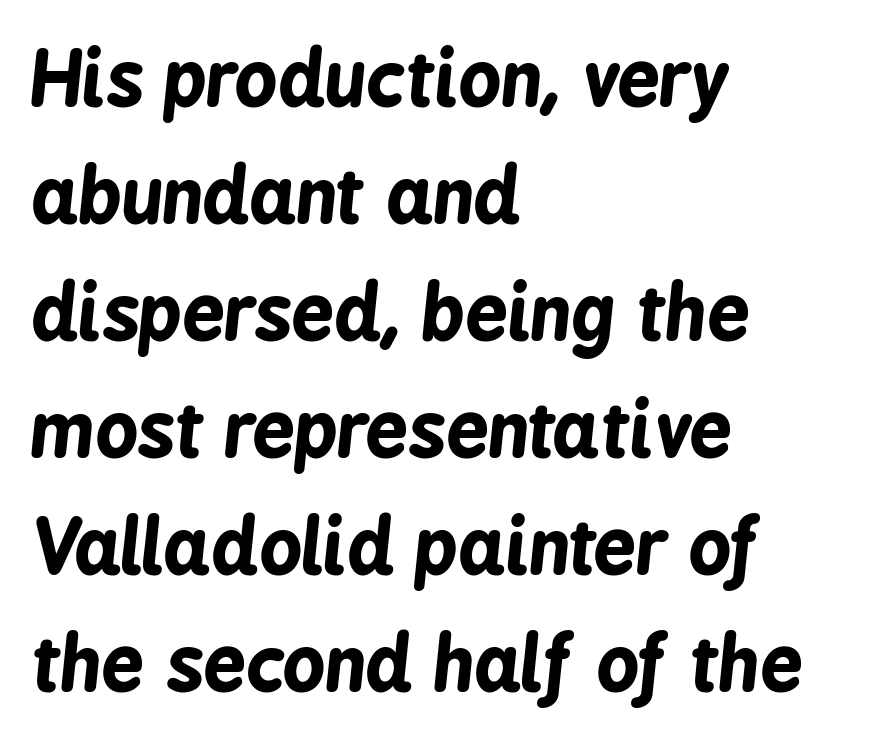
{"italic": "yes", "lean": "right", "slant_degrees": 6, "bold": "yes", "weight": "bold", "width": "condensed", "stroke_contrast": "low", "x_height": "medium", "monospaced": "no", "underline": "no", "align": "left", "line_spacing": "normal", "line_spacing_ratio": 1.56, "letter_spacing": "normal", "letter_spacing_em": 0.0, "glyph_px": 75}
